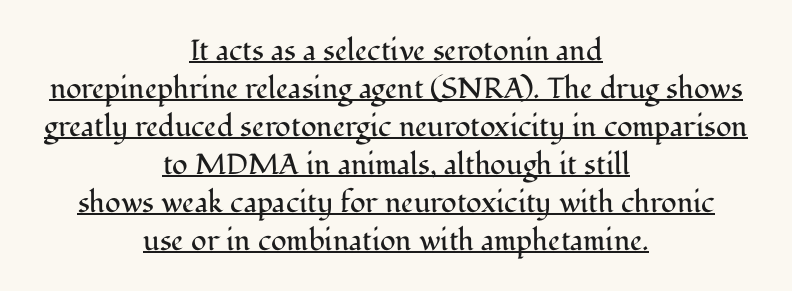
Q: Is the text bold? A: No.
Q: Is the text italic (slanted)? A: No, it is upright.
Q: Is the typeface a serif or a sans-serif typeface? A: Serif.
Q: Is the text underlined? A: Yes.
Q: How is the paragraph aligned? A: Centered.
Q: Is the spacing between letters normal or unusually wide? A: Normal.
Q: Is the spacing between lines tight, normal or loose? A: Normal.
Q: Width (condensed, normal, or wide)? A: Normal.
Q: Stroke contrast? A: Medium.
Q: x-height? A: Medium.
Q: Monospaced? A: No.
